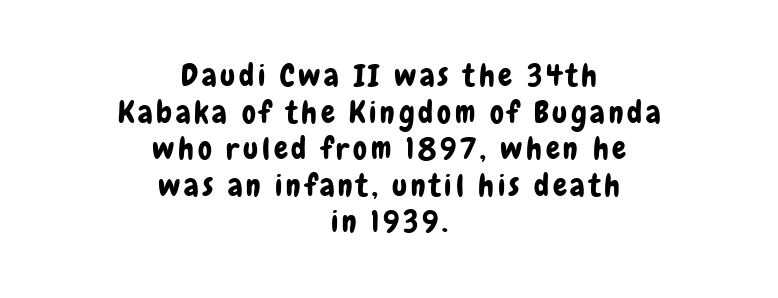
Do the characters align in a grid? No, the font is proportional. A sans-serif font was chosen for this passage. Beneath every word, the page is bare. This rendering uses center alignment, leaving both contours irregular but symmetric. Does the lettering tilt? It doesn't — this is upright.
